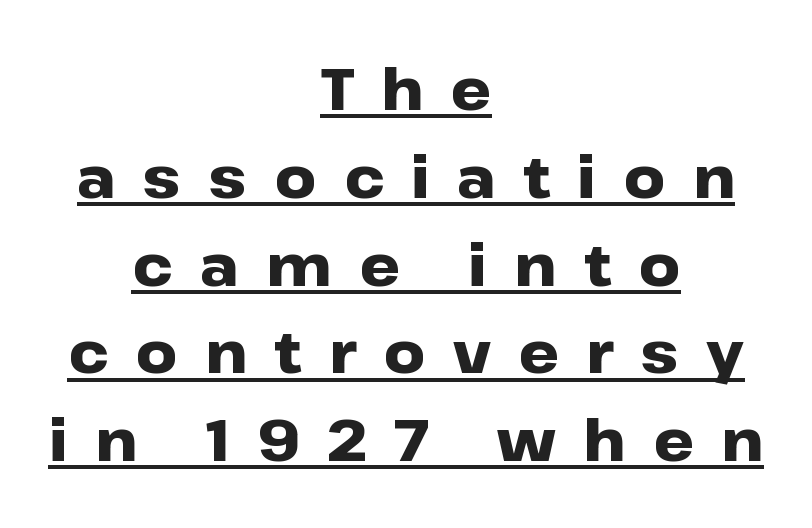
{"serif": "no", "italic": "no", "bold": "yes", "weight": "heavy", "width": "wide", "stroke_contrast": "low", "x_height": "medium", "monospaced": "no", "underline": "yes", "align": "center", "line_spacing": "normal", "line_spacing_ratio": 1.54, "letter_spacing": "wide", "letter_spacing_em": 0.48, "glyph_px": 57}
